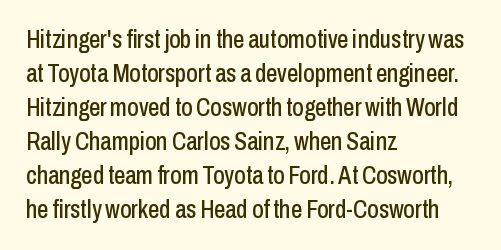
These lines were composed using upright roman letters. Line beginnings align vertically; line endings do not. Quick note: underline off. Nobody touched the tracking dial on this one. Leading matches the norm, producing a regular column.
